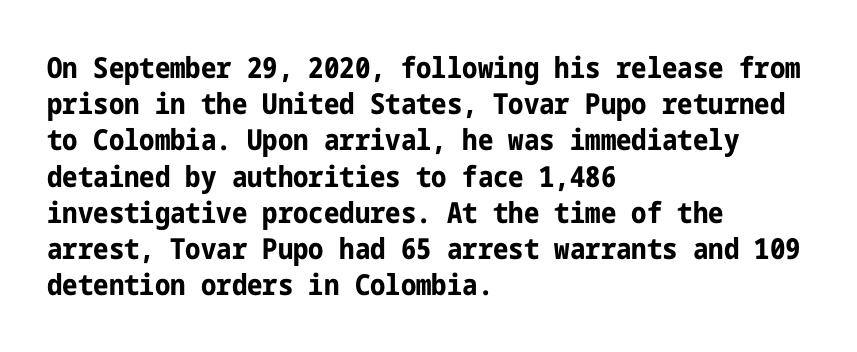
{"serif": "no", "italic": "no", "bold": "yes", "weight": "bold", "width": "condensed", "stroke_contrast": "low", "x_height": "medium", "underline": "no", "align": "left", "line_spacing": "normal", "line_spacing_ratio": 1.25, "letter_spacing": "normal", "letter_spacing_em": 0.0, "glyph_px": 29}
